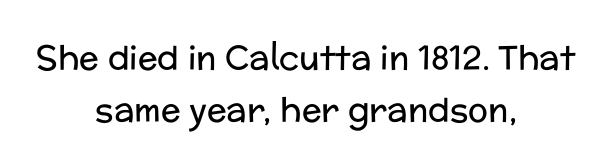
Do the characters align in a grid? No, the font is proportional. Neither beginnings nor endings align; midpoints do. Counters stay open thanks to moderate or lighter strokes. The type family on display is of the sans-serif kind.
